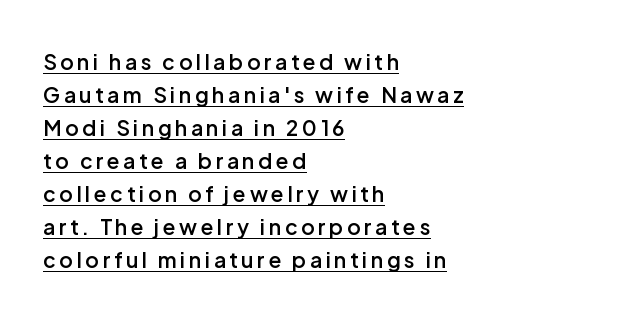
Q: Is the text bold? A: Semi-bold.
Q: Is the text italic (slanted)? A: No, it is upright.
Q: Is the text underlined? A: Yes.
Q: How is the paragraph aligned? A: Left-aligned.
Q: Is the spacing between lines tight, normal or loose? A: Normal.
